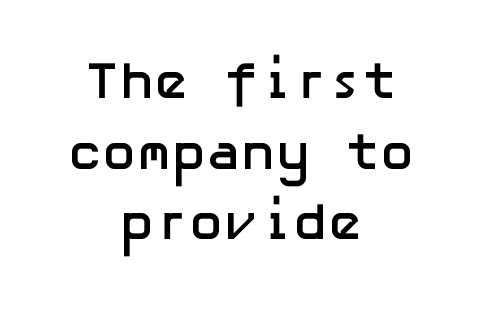
The image shows 52 px semibold sans-serif type, upright; set centered, normal line spacing (1.36x), normal letter spacing, not underlined; low stroke contrast and a medium x-height.
